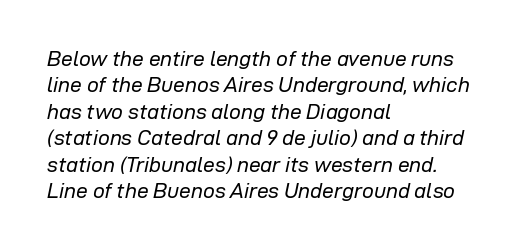
Q: Is the text bold? A: No.
Q: Is the text italic (slanted)? A: Yes, it leans right by about 12 degrees.
Q: Is the text underlined? A: No.
Q: How is the paragraph aligned? A: Left-aligned.
Q: Is the spacing between letters normal or unusually wide? A: Normal.
Q: Is the spacing between lines tight, normal or loose? A: Normal.
